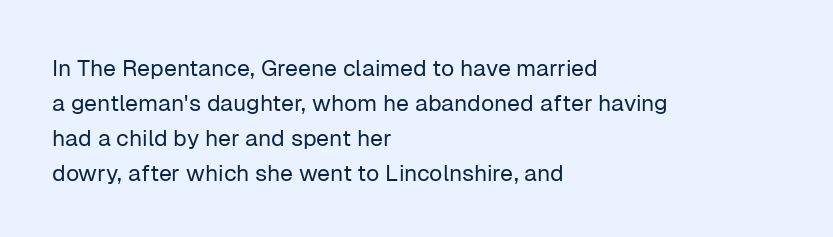
Weight: not bold — regular or lighter. The typesetter chose a ragged-right arrangement here. Each new line begins a customary step beneath the previous one. You could call the tracking neutral — neither tight nor loose. Only glyphs here, with clear space below each row. You can tell it's not italic because the verticals are truly vertical.
